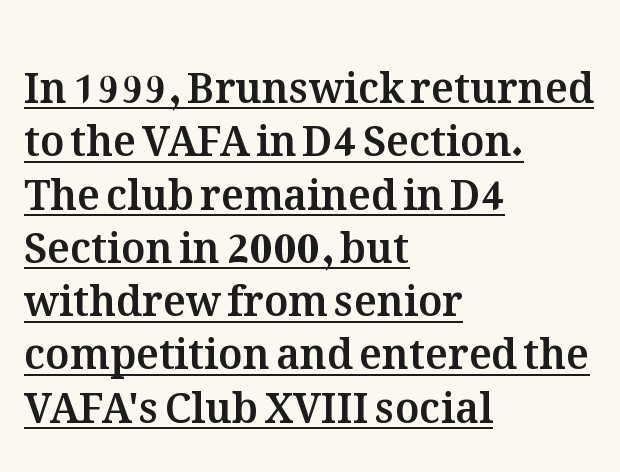
{"italic": "no", "width": "normal", "stroke_contrast": "medium", "x_height": "medium", "monospaced": "no", "underline": "yes", "align": "left", "line_spacing": "normal", "line_spacing_ratio": 1.3, "letter_spacing": "normal", "letter_spacing_em": 0.0, "glyph_px": 41}
